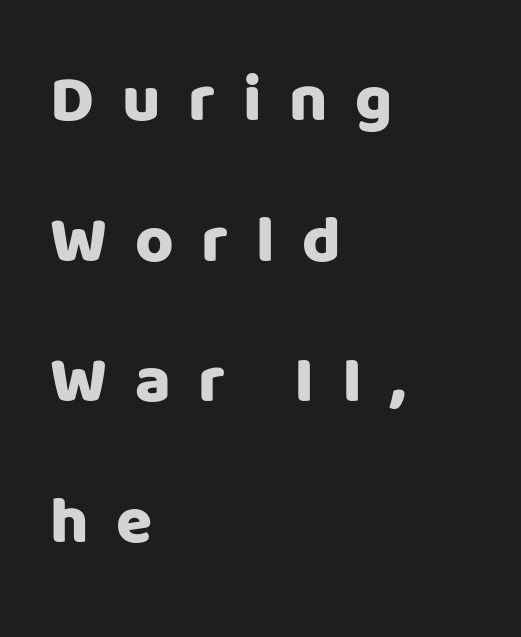
{"serif": "no", "italic": "no", "width": "normal", "stroke_contrast": "low", "x_height": "large", "monospaced": "no", "underline": "no", "align": "left", "line_spacing": "loose", "line_spacing_ratio": 2.13, "letter_spacing": "wide", "letter_spacing_em": 0.42, "glyph_px": 66}
